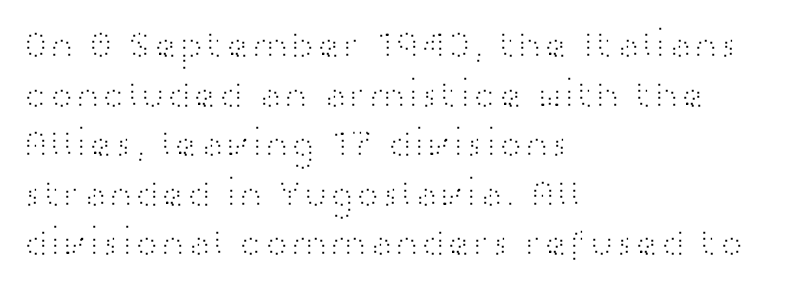
The image shows 39 px light, wide sans-serif type, upright; set left-aligned, normal line spacing (1.27x), normal letter spacing, not underlined; high stroke contrast and a medium x-height.
